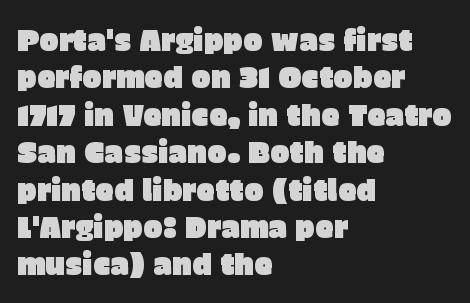
Q: Is the text italic (slanted)? A: No, it is upright.
Q: Is the typeface a serif or a sans-serif typeface? A: Sans-serif.
Q: Is the text underlined? A: No.
Q: How is the paragraph aligned? A: Left-aligned.
Q: Is the spacing between letters normal or unusually wide? A: Normal.
Q: Is the spacing between lines tight, normal or loose? A: Normal.
Q: Width (condensed, normal, or wide)? A: Normal.
Q: Stroke contrast? A: Low.
Q: x-height? A: Large.
Q: Monospaced? A: No.
